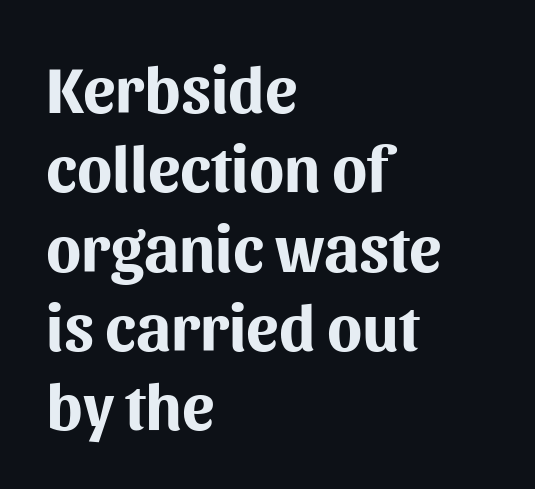
{"serif": "no", "italic": "no", "bold": "yes", "weight": "bold", "width": "normal", "stroke_contrast": "medium", "x_height": "medium", "monospaced": "no", "underline": "no", "align": "left", "line_spacing_ratio": 1.22, "letter_spacing": "normal", "letter_spacing_em": 0.0, "glyph_px": 65}
